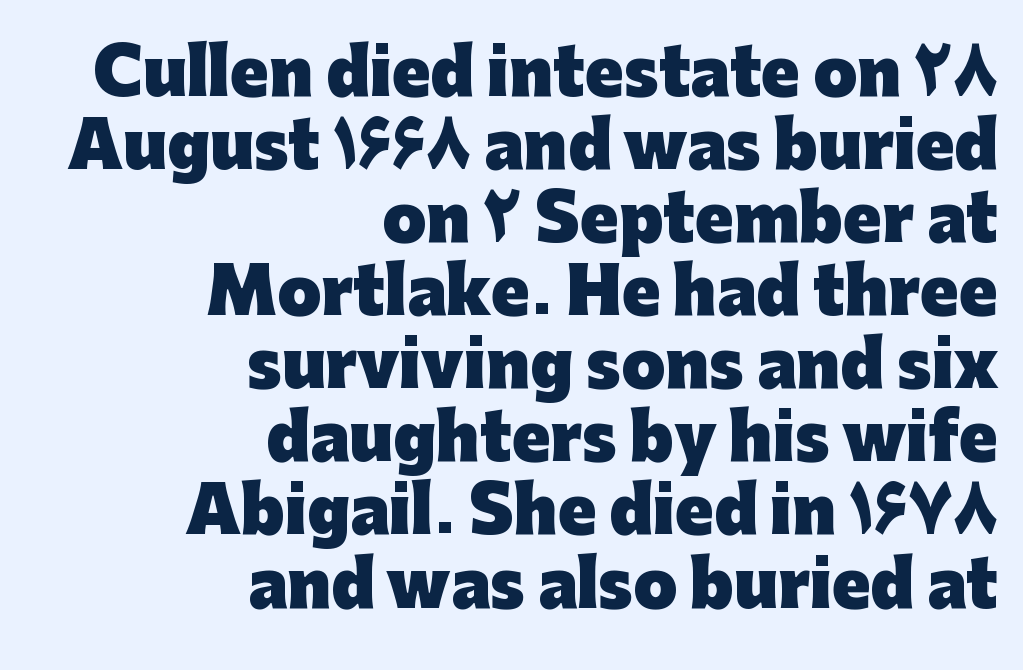
The image shows 63 px heavy sans-serif type, upright; set right-aligned, line spacing 1.16x, normal letter spacing, not underlined; low stroke contrast and a medium x-height.
